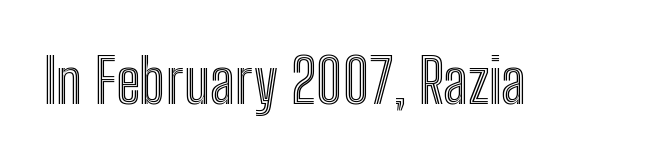
{"italic": "no", "width": "condensed", "x_height": "medium", "monospaced": "no", "underline": "no", "letter_spacing": "normal", "letter_spacing_em": 0.0, "glyph_px": 60}
